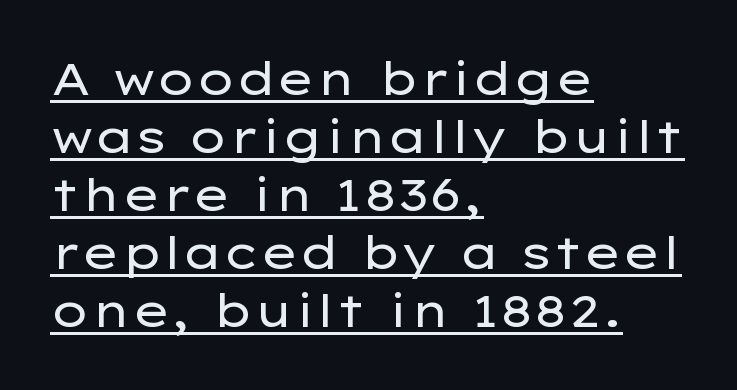
{"serif": "no", "italic": "no", "bold": "no", "weight": "regular", "width": "wide", "stroke_contrast": "low", "x_height": "medium", "monospaced": "no", "underline": "yes", "align": "left", "line_spacing": "normal", "line_spacing_ratio": 1.29, "letter_spacing": "normal", "letter_spacing_em": 0.0, "glyph_px": 45}
